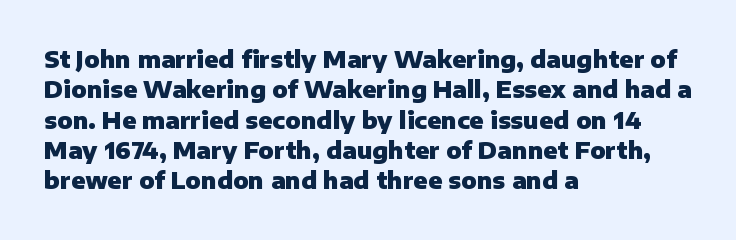
The image shows 23 px bold type, upright; set left-aligned, normal line spacing (1.32x), normal letter spacing, not underlined.
